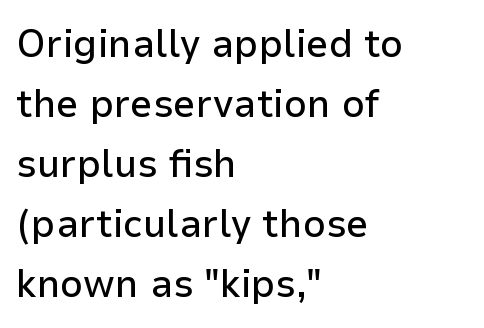
Q: Is the text italic (slanted)? A: No, it is upright.
Q: Is the typeface a serif or a sans-serif typeface? A: Sans-serif.
Q: Is the text underlined? A: No.
Q: How is the paragraph aligned? A: Left-aligned.
Q: Is the spacing between letters normal or unusually wide? A: Normal.
Q: Is the spacing between lines tight, normal or loose? A: Normal.
Q: Width (condensed, normal, or wide)? A: Normal.
Q: Stroke contrast? A: Low.
Q: x-height? A: Medium.
Q: Monospaced? A: No.
